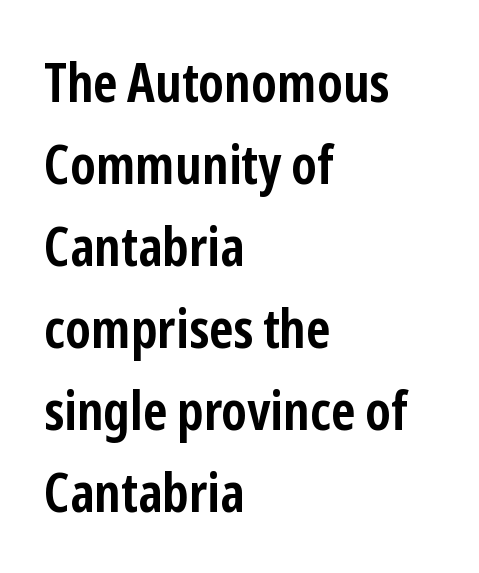
Q: Is the text bold? A: Yes.
Q: Is the text italic (slanted)? A: No, it is upright.
Q: Is the typeface a serif or a sans-serif typeface? A: Sans-serif.
Q: Is the text underlined? A: No.
Q: How is the paragraph aligned? A: Left-aligned.
Q: Is the spacing between letters normal or unusually wide? A: Normal.
Q: Is the spacing between lines tight, normal or loose? A: Normal.
Q: Width (condensed, normal, or wide)? A: Condensed.
Q: Stroke contrast? A: Low.
Q: x-height? A: Medium.
Q: Monospaced? A: No.
